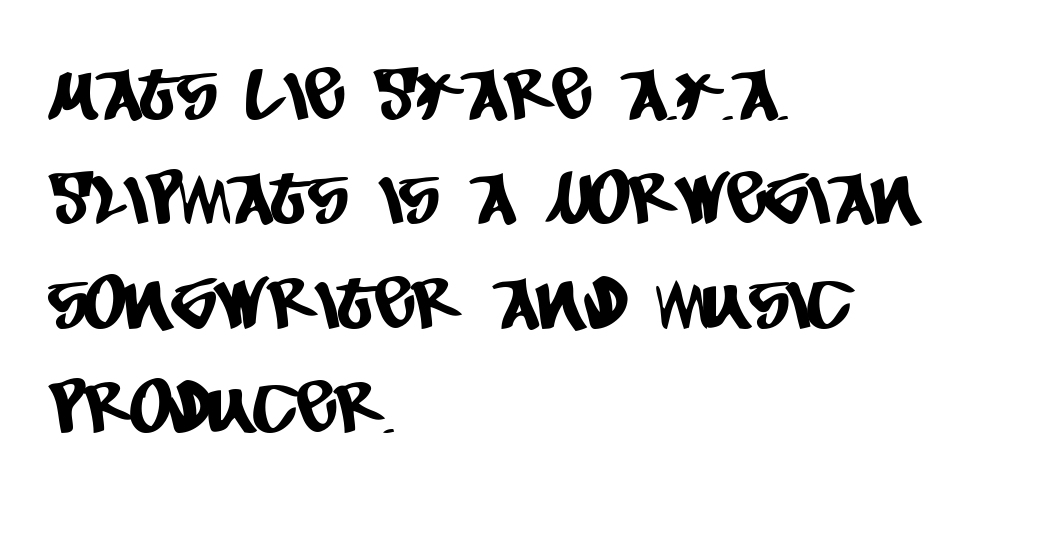
The image shows 73 px condensed sans-serif type; set left-aligned, normal line spacing (1.43x), normal letter spacing, not underlined; low stroke contrast and a large x-height.
